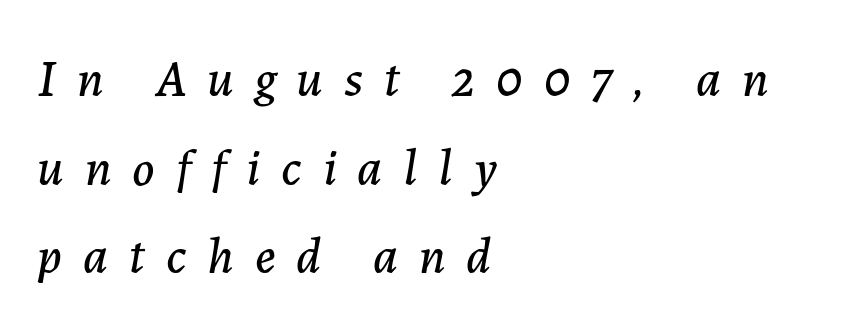
{"italic": "yes", "lean": "right", "slant_degrees": 7, "width": "normal", "stroke_contrast": "low", "x_height": "medium", "monospaced": "no", "underline": "no", "align": "left", "line_spacing_ratio": 1.74, "letter_spacing": "wide", "letter_spacing_em": 0.41, "glyph_px": 51}
